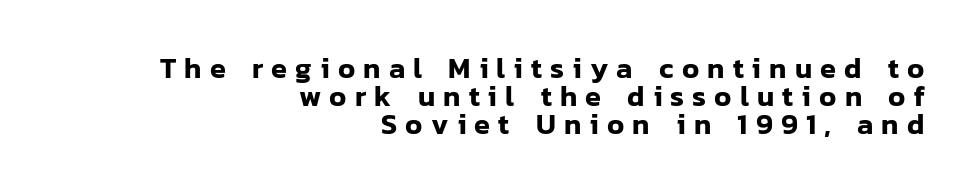
Q: Is the text italic (slanted)? A: No, it is upright.
Q: Is the typeface a serif or a sans-serif typeface? A: Sans-serif.
Q: Is the text underlined? A: No.
Q: How is the paragraph aligned? A: Right-aligned.
Q: Is the spacing between letters normal or unusually wide? A: Unusually wide.
Q: Is the spacing between lines tight, normal or loose? A: Tight.
Q: Width (condensed, normal, or wide)? A: Normal.
Q: Stroke contrast? A: Low.
Q: x-height? A: Medium.
Q: Monospaced? A: No.
